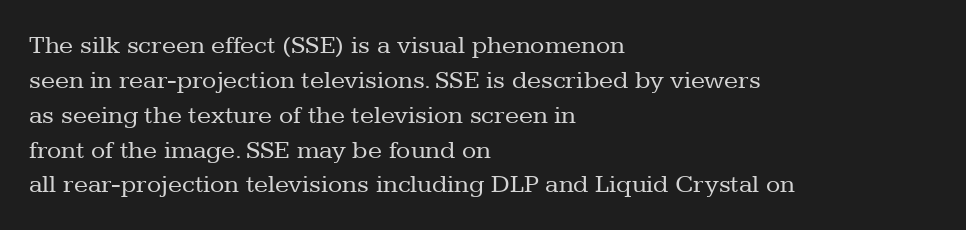
The image shows 26 px text type, upright; set left-aligned, normal line spacing (1.34x), normal letter spacing, not underlined.
